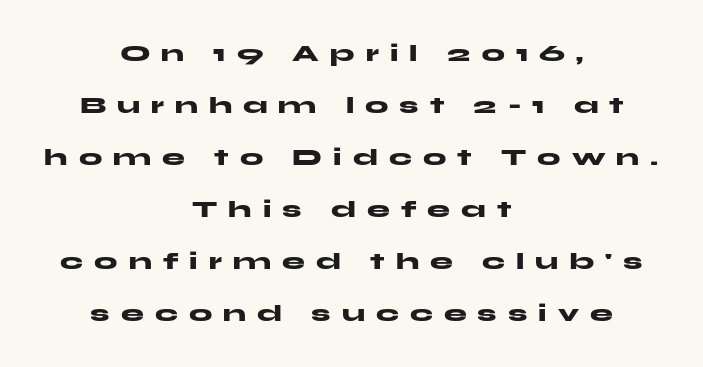
The image shows 23 px bold type, upright; set centered, loose line spacing (2.26x), unusually wide letter spacing (+0.48 em), not underlined.
